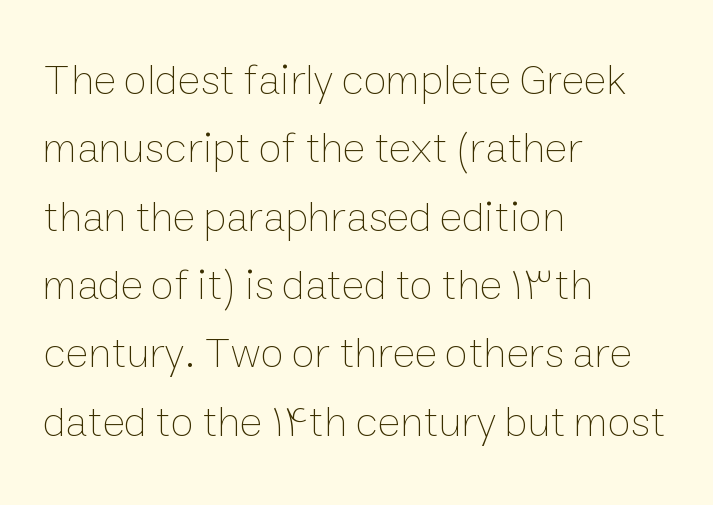
Is the block centered? No — it sits flush against the left margin. These lines keep a tight, regular rhythm from letter to letter. Descenders are the only things crossing below the line. Vertical stems look standard width or narrower in stroke. Looks like regular typesetting: each glyph gets only the width it needs.
